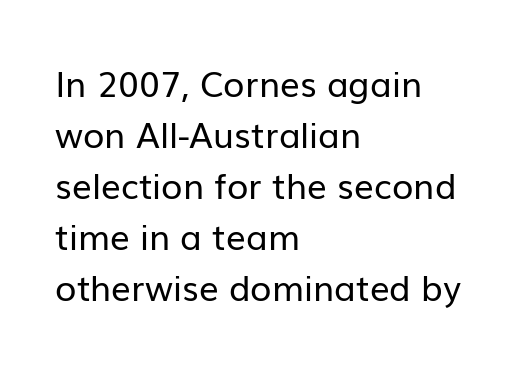
The image shows 35 px regular-weight sans-serif type, upright; set left-aligned, normal line spacing (1.46x), normal letter spacing, not underlined; low stroke contrast and a medium x-height.
